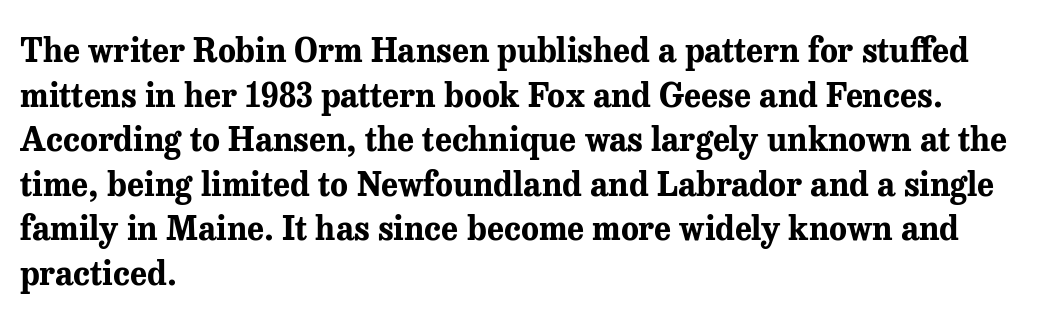
Q: Is the text bold? A: Yes.
Q: Is the text italic (slanted)? A: No, it is upright.
Q: Is the typeface a serif or a sans-serif typeface? A: Serif.
Q: Is the text underlined? A: No.
Q: How is the paragraph aligned? A: Left-aligned.
Q: Is the spacing between letters normal or unusually wide? A: Normal.
Q: Is the spacing between lines tight, normal or loose? A: Normal.
Q: Width (condensed, normal, or wide)? A: Normal.
Q: Stroke contrast? A: Medium.
Q: x-height? A: Medium.
Q: Monospaced? A: No.
